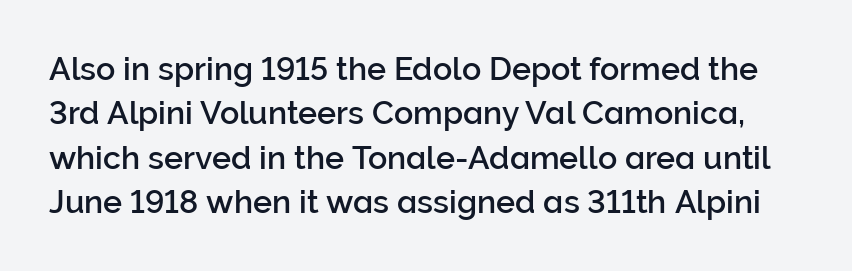
Q: Is the text italic (slanted)? A: No, it is upright.
Q: Is the typeface a serif or a sans-serif typeface? A: Sans-serif.
Q: Is the text underlined? A: No.
Q: Is the spacing between letters normal or unusually wide? A: Normal.
Q: Is the spacing between lines tight, normal or loose? A: Normal.
Q: Width (condensed, normal, or wide)? A: Normal.
Q: Stroke contrast? A: Low.
Q: x-height? A: Medium.
Q: Monospaced? A: No.
